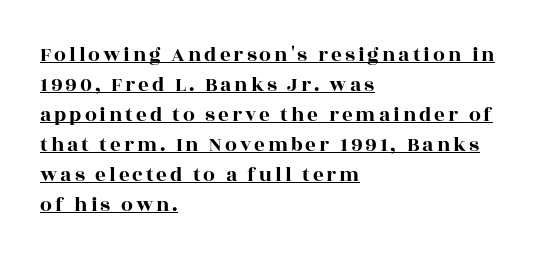
Compared with undecorated copy, this sample adds a rule below the words. The specimen reads as upright at a glance. This block has exactly the height ordinary leading produces. Horizontally, the lines are justified to the leading edge only.
